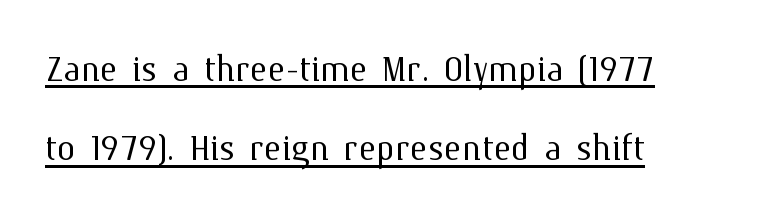
The image shows 47 px light type, upright; set left-aligned, normal line spacing (1.69x), normal letter spacing, underlined; medium stroke contrast and a medium x-height.
